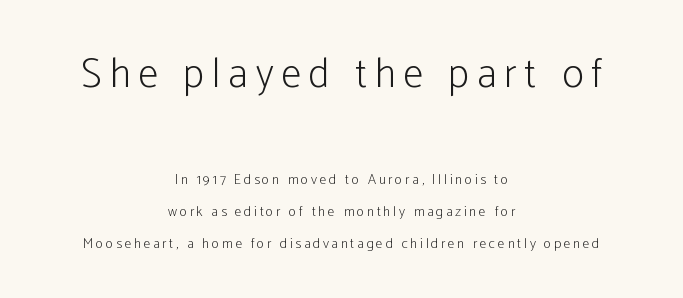
{"serif": "no", "italic": "no", "bold": "no", "weight": "light", "width": "condensed", "stroke_contrast": "low", "x_height": "medium", "monospaced": "no", "underline": "no", "align": "center", "line_spacing": "loose", "line_spacing_ratio": 2.3, "larger_block": "first", "size_ratio": 2.93, "glyph_px": 41}
